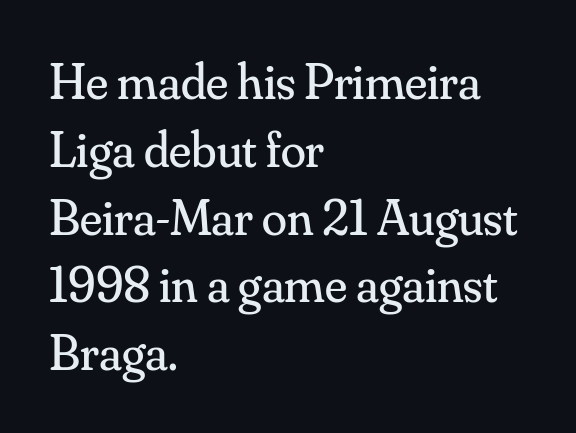
The image shows 51 px regular-weight serif type, upright; set left-aligned, normal line spacing (1.33x), normal letter spacing, not underlined; medium stroke contrast and a small x-height.
